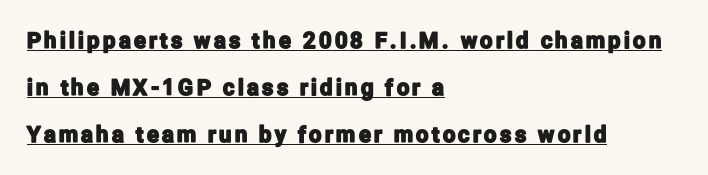
{"italic": "no", "underline": "yes", "align": "left", "line_spacing": "loose", "line_spacing_ratio": 2.13, "glyph_px": 22}
